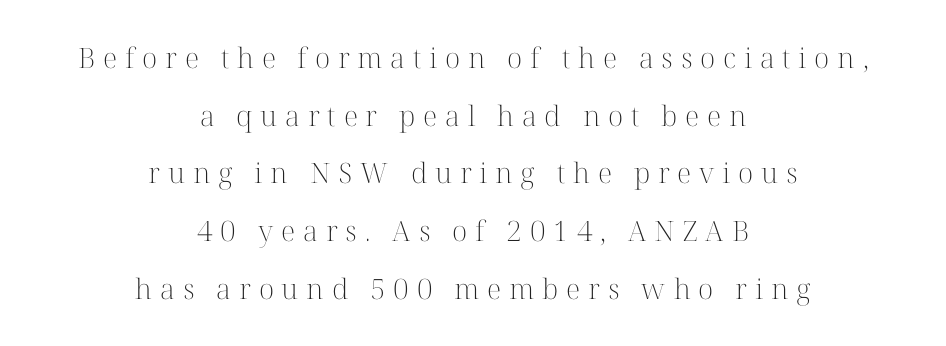
Q: Is the text bold? A: No.
Q: Is the text italic (slanted)? A: No, it is upright.
Q: Is the typeface a serif or a sans-serif typeface? A: Serif.
Q: Is the text underlined? A: No.
Q: How is the paragraph aligned? A: Centered.
Q: Is the spacing between letters normal or unusually wide? A: Unusually wide.
Q: Is the spacing between lines tight, normal or loose? A: Loose.
Q: Width (condensed, normal, or wide)? A: Normal.
Q: Stroke contrast? A: High.
Q: x-height? A: Medium.
Q: Monospaced? A: No.
